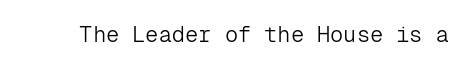
The image shows 22 px text type, upright; set normal letter spacing, not underlined.
